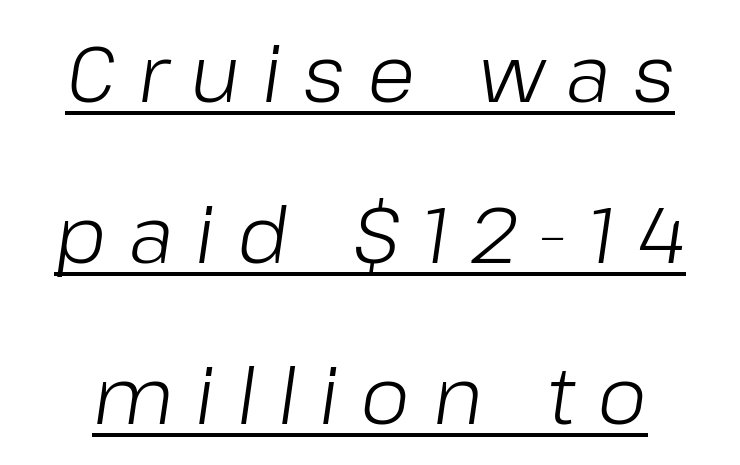
The image shows 79 px light type, italic (leaning right); set loose line spacing (2.04x), unusually wide letter spacing (+0.28 em), underlined; low stroke contrast and a medium x-height.
